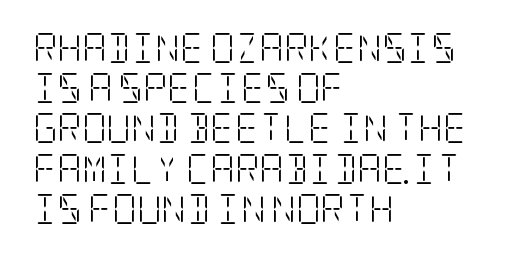
{"serif": "yes", "italic": "no", "bold": "no", "weight": "light", "width": "condensed", "stroke_contrast": "low", "x_height": "large", "underline": "no", "align": "left", "line_spacing": "normal", "line_spacing_ratio": 1.34, "letter_spacing": "normal", "letter_spacing_em": 0.0, "glyph_px": 30}
